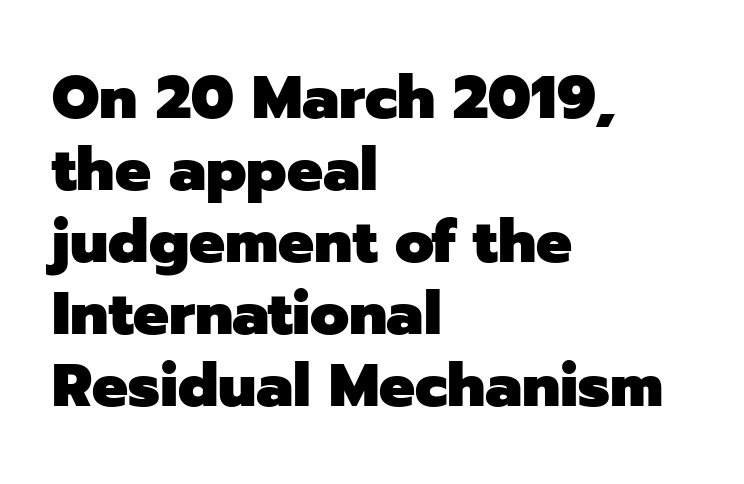
{"serif": "no", "italic": "no", "bold": "yes", "weight": "heavy", "width": "normal", "stroke_contrast": "low", "x_height": "medium", "monospaced": "no", "underline": "no", "align": "left", "line_spacing_ratio": 1.2, "letter_spacing": "normal", "letter_spacing_em": 0.0, "glyph_px": 60}
